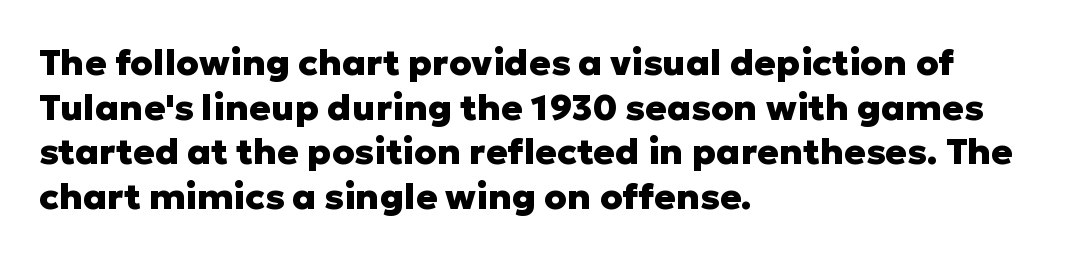
{"serif": "no", "italic": "no", "bold": "yes", "weight": "heavy", "width": "normal", "stroke_contrast": "low", "x_height": "medium", "monospaced": "no", "underline": "no", "align": "left", "line_spacing_ratio": 1.24, "letter_spacing": "normal", "letter_spacing_em": 0.0, "glyph_px": 36}
